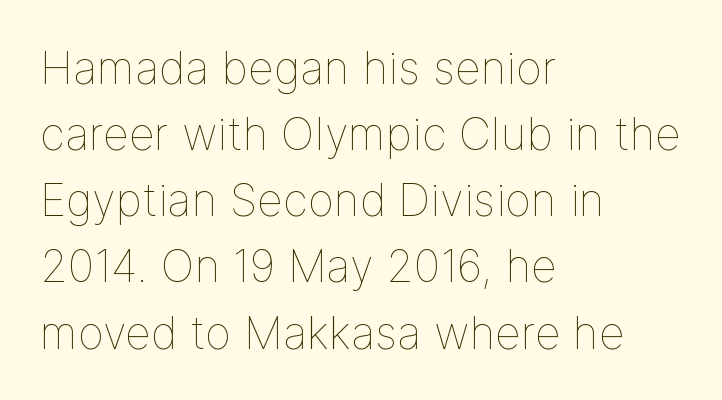
Each letter keeps its own natural width here, so spacing adapts to shape. The typeface has the unassuming heft of standard copy or less. Summary of vertical rhythm: regular, with standard interline spacing. Just letters on the line, the space beneath them empty.
